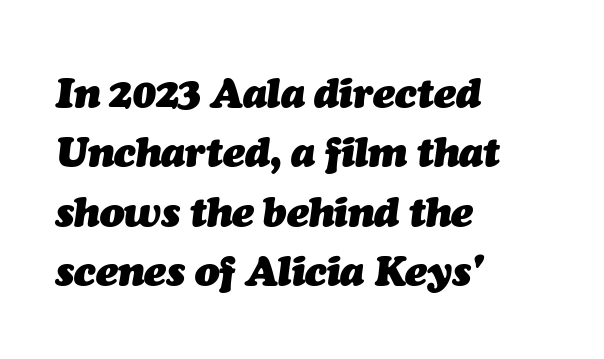
The image shows 41 px heavy type, italic (leaning right); set left-aligned, normal line spacing (1.45x), normal letter spacing, not underlined; medium stroke contrast and a medium x-height.
